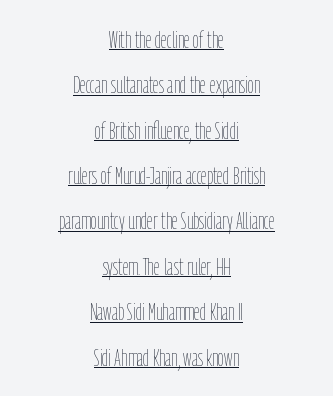
The image shows 24 px text type, upright; set centered, line spacing 1.89x, normal letter spacing, underlined.
